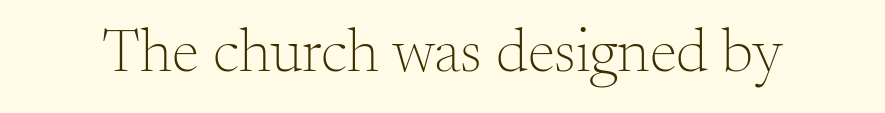
Q: Is the text bold? A: No.
Q: Is the text italic (slanted)? A: No, it is upright.
Q: Is the typeface a serif or a sans-serif typeface? A: Serif.
Q: Is the text underlined? A: No.
Q: Is the spacing between letters normal or unusually wide? A: Normal.
Q: Width (condensed, normal, or wide)? A: Normal.
Q: Stroke contrast? A: Medium.
Q: x-height? A: Small.
Q: Monospaced? A: No.
